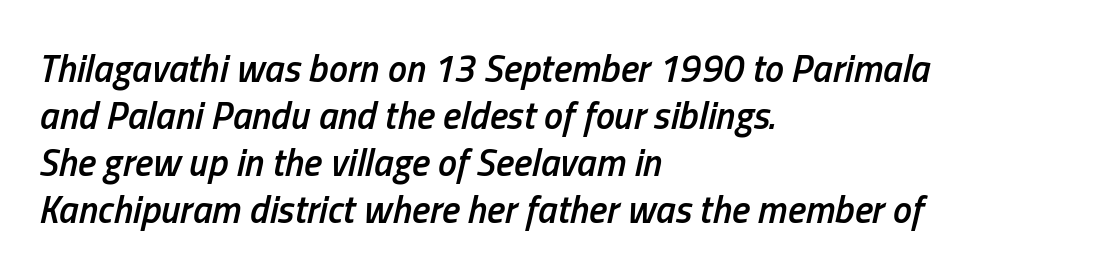
Character widths vary here, with narrow letters taking less room than wide ones. The paragraph has a hard left edge and a soft right edge. Letters rest on an invisible, unmarked baseline. The tracking reads as untouched default to a designer's eye. An italicized treatment has been applied to the whole sample.
